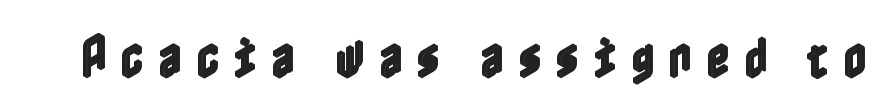
Q: Is the text italic (slanted)? A: No, it is upright.
Q: Is the text underlined? A: No.
Q: Is the spacing between letters normal or unusually wide? A: Unusually wide.
Q: Width (condensed, normal, or wide)? A: Condensed.
Q: x-height? A: Medium.
